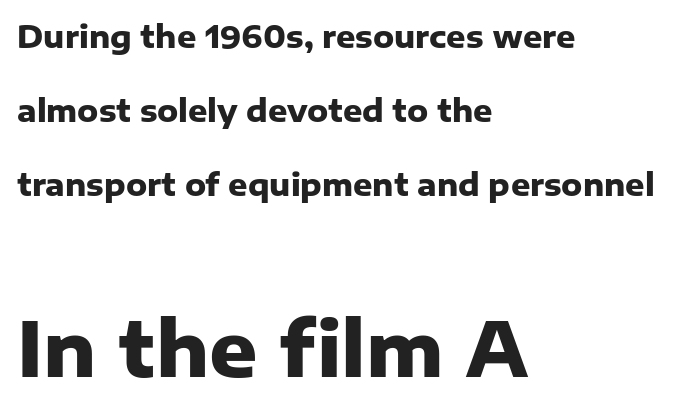
The image shows 75 px heavy sans-serif type, upright; set left-aligned, loose line spacing (2.47x), normal letter spacing, not underlined; the second (bottom) block is 2.5x larger; low stroke contrast and a medium x-height.
